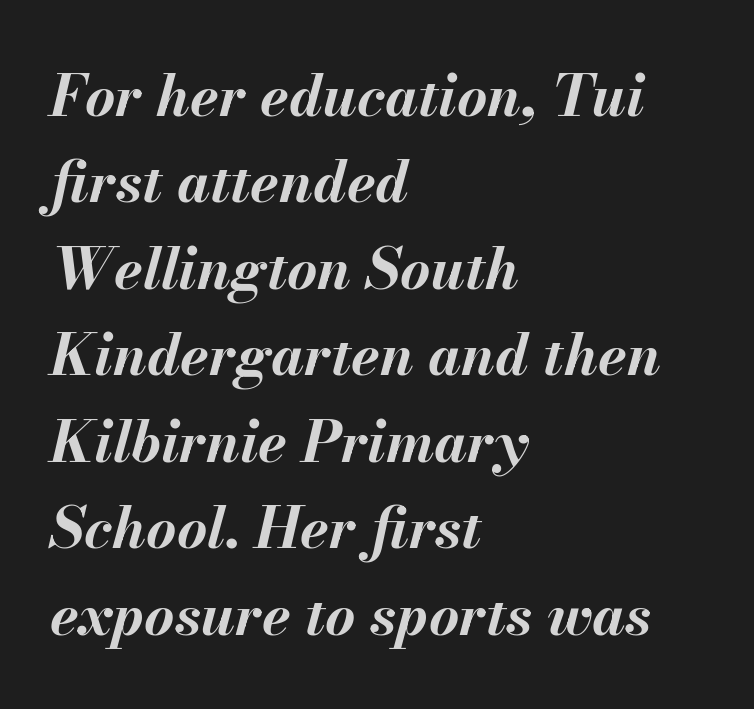
The image shows 58 px bold type, italic (leaning right); set left-aligned, normal line spacing (1.49x), normal letter spacing, not underlined; medium stroke contrast and a small x-height.
